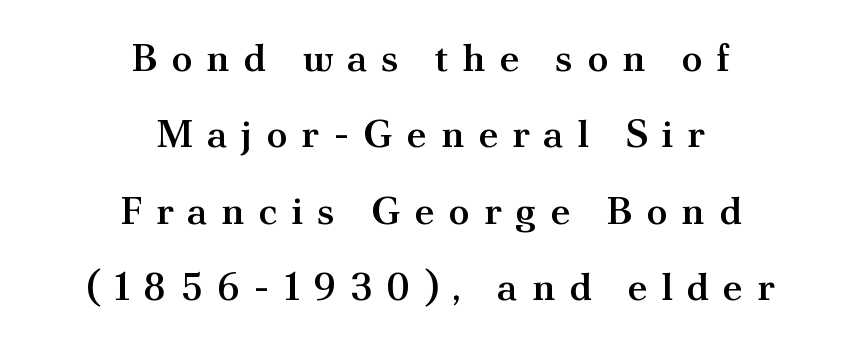
The image shows 39 px semibold serif type, upright; set centered, loose line spacing (1.96x), unusually wide letter spacing (+0.35 em), not underlined; medium stroke contrast and a small x-height.
